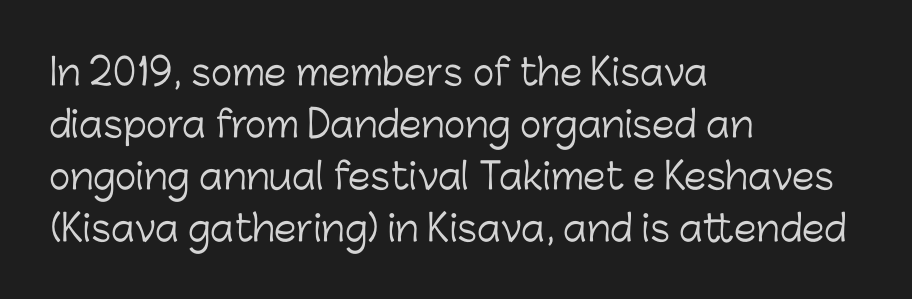
Q: Is the text bold? A: No.
Q: Is the text italic (slanted)? A: No, it is upright.
Q: Is the typeface a serif or a sans-serif typeface? A: Sans-serif.
Q: Is the text underlined? A: No.
Q: How is the paragraph aligned? A: Left-aligned.
Q: Is the spacing between letters normal or unusually wide? A: Normal.
Q: Is the spacing between lines tight, normal or loose? A: Normal.
Q: Width (condensed, normal, or wide)? A: Normal.
Q: Stroke contrast? A: Low.
Q: x-height? A: Medium.
Q: Monospaced? A: No.
